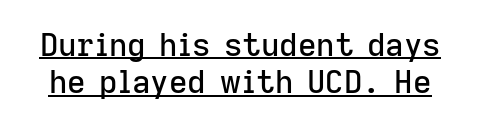
Q: Is the text italic (slanted)? A: No, it is upright.
Q: Is the typeface a serif or a sans-serif typeface? A: Sans-serif.
Q: Is the text underlined? A: Yes.
Q: Is the spacing between letters normal or unusually wide? A: Normal.
Q: Width (condensed, normal, or wide)? A: Normal.
Q: Stroke contrast? A: Low.
Q: x-height? A: Medium.
Q: Monospaced? A: No.
